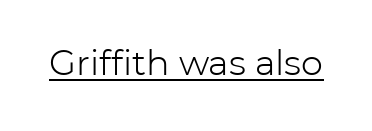
The image shows 35 px light sans-serif type, upright; set normal letter spacing, underlined; low stroke contrast and a medium x-height.
